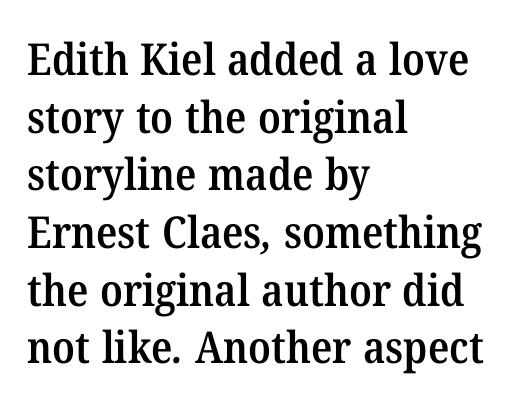
Q: Is the text bold? A: Semi-bold.
Q: Is the typeface a serif or a sans-serif typeface? A: Serif.
Q: Is the text underlined? A: No.
Q: How is the paragraph aligned? A: Left-aligned.
Q: Is the spacing between letters normal or unusually wide? A: Normal.
Q: Is the spacing between lines tight, normal or loose? A: Normal.
Q: Width (condensed, normal, or wide)? A: Normal.
Q: Stroke contrast? A: Medium.
Q: x-height? A: Medium.
Q: Monospaced? A: No.
